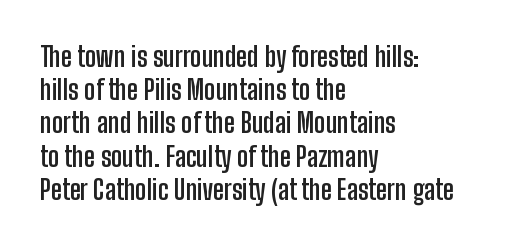
The image shows 27 px bold type, upright; set left-aligned, line spacing 1.23x, normal letter spacing, not underlined.
